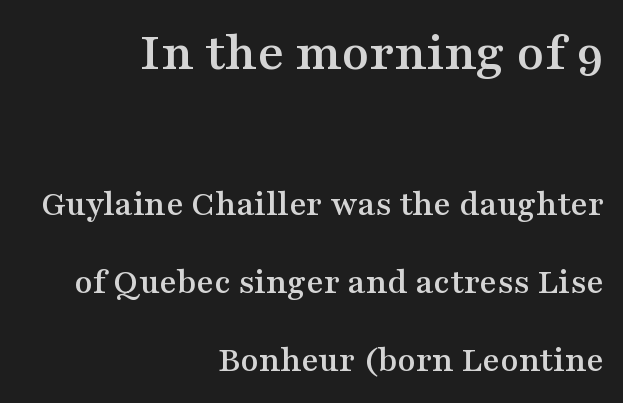
{"serif": "yes", "italic": "no", "width": "wide", "stroke_contrast": "medium", "x_height": "medium", "monospaced": "no", "underline": "no", "align": "right", "line_spacing": "loose", "line_spacing_ratio": 2.11, "letter_spacing": "normal", "letter_spacing_em": 0.0, "larger_block": "first", "size_ratio": 1.51, "glyph_px": 56}
